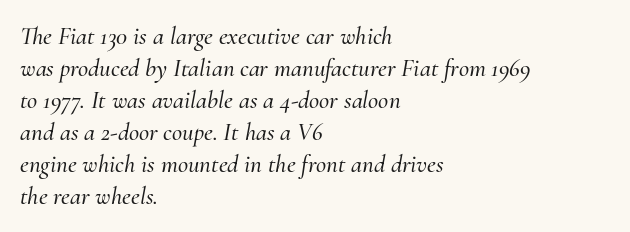
{"italic": "yes", "lean": "right", "slant_degrees": 10, "underline": "no", "align": "left", "line_spacing": "normal", "line_spacing_ratio": 1.28, "letter_spacing": "normal", "letter_spacing_em": 0.0, "glyph_px": 25}
